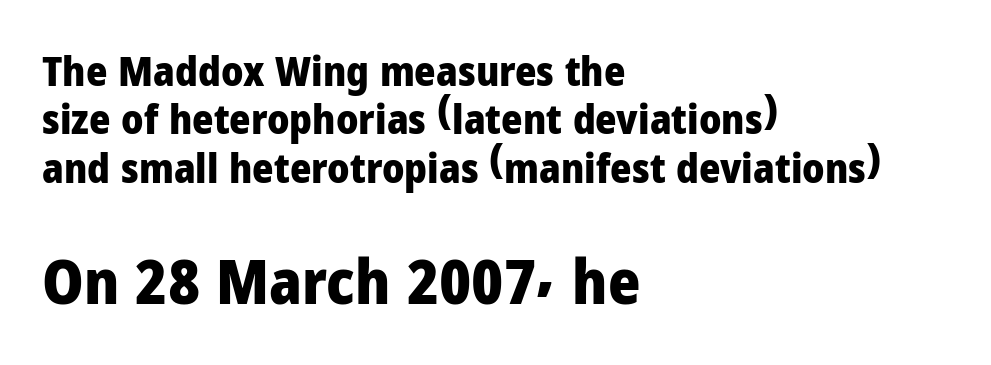
{"serif": "no", "italic": "no", "bold": "yes", "weight": "heavy", "width": "normal", "stroke_contrast": "low", "x_height": "medium", "monospaced": "no", "underline": "no", "align": "left", "line_spacing_ratio": 1.18, "letter_spacing": "normal", "letter_spacing_em": 0.0, "larger_block": "second", "size_ratio": 1.51, "glyph_px": 62}
